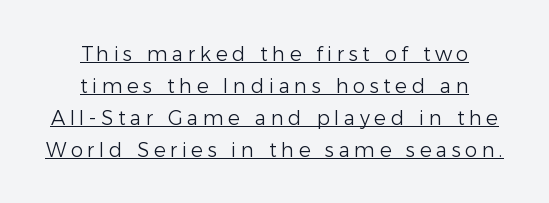
The image shows 20 px text type, upright; set centered, normal line spacing (1.6x), unusually wide letter spacing (+0.22 em), underlined.
